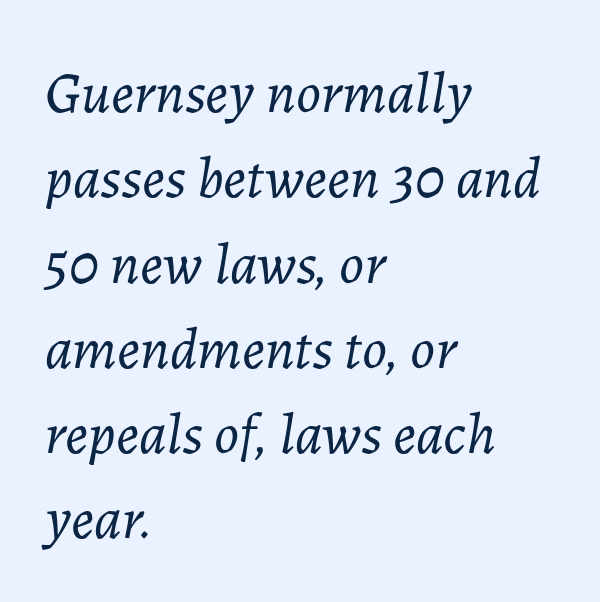
{"italic": "yes", "lean": "right", "slant_degrees": 7, "bold": "no", "weight": "light", "width": "normal", "stroke_contrast": "low", "x_height": "medium", "monospaced": "no", "underline": "no", "align": "left", "line_spacing": "normal", "line_spacing_ratio": 1.47, "letter_spacing": "normal", "letter_spacing_em": 0.0, "glyph_px": 58}
